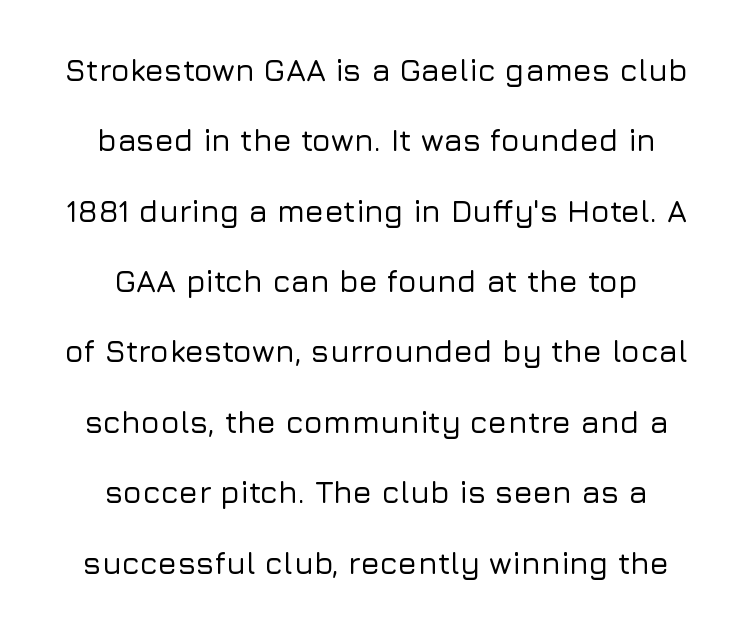
Leading is clearly above the norm, producing a sparse column. Layout note: lines centered. Tracking here is standard; glyphs follow each other at the usual distance. Examine the stroke ends and you'll find no serifs. Character widths vary here, with narrow letters taking less room than wide ones.
